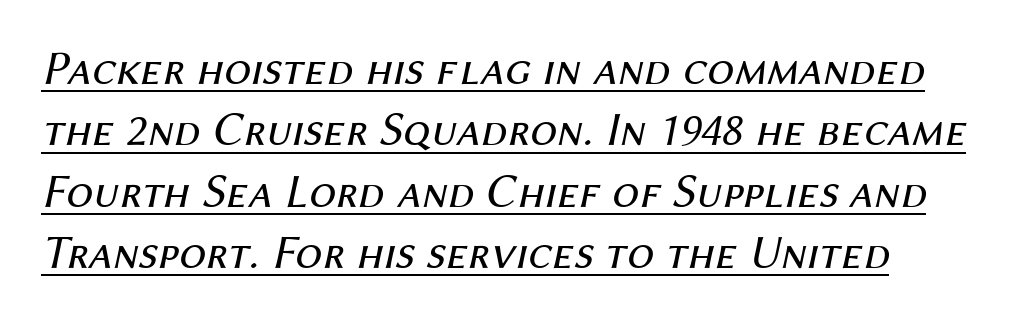
{"italic": "yes", "lean": "right", "slant_degrees": 12, "bold": "no", "weight": "regular", "width": "normal", "stroke_contrast": "medium", "x_height": "medium", "monospaced": "no", "underline": "yes", "align": "left", "line_spacing": "normal", "line_spacing_ratio": 1.28, "letter_spacing": "normal", "letter_spacing_em": 0.0, "glyph_px": 48}
